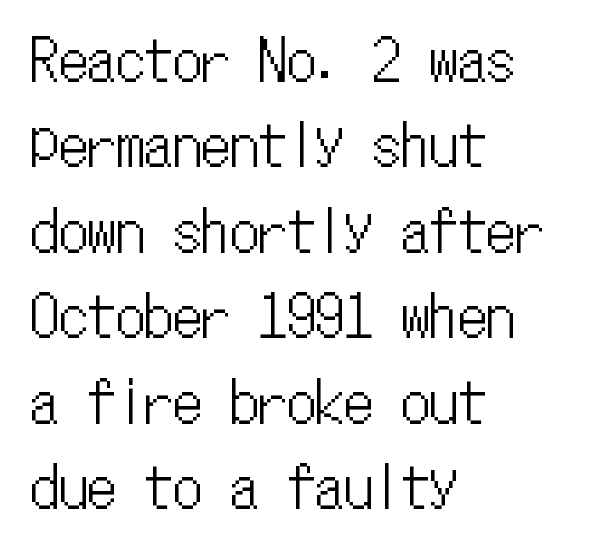
Evenly set lines give the paragraph a standard silhouette. Layout note: lines flush left. The letters march in equal steps, a hallmark of fixed-pitch type. Lines of text with bare space underneath.
